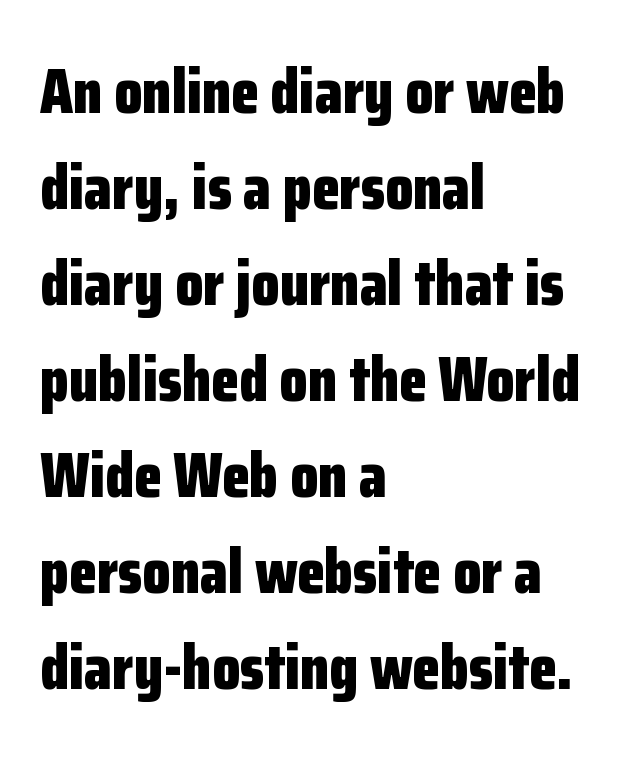
The image shows 64 px bold, condensed sans-serif type, upright; set left-aligned, normal line spacing (1.5x), normal letter spacing, not underlined; low stroke contrast and a medium x-height.
